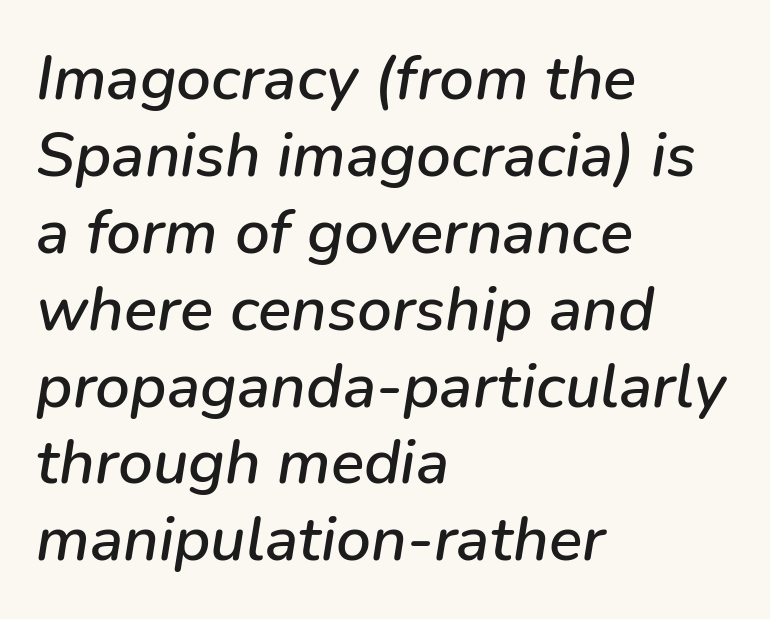
{"italic": "yes", "lean": "right", "slant_degrees": 9, "width": "normal", "stroke_contrast": "low", "x_height": "medium", "monospaced": "no", "underline": "no", "align": "left", "line_spacing_ratio": 1.24, "letter_spacing": "normal", "letter_spacing_em": 0.0, "glyph_px": 62}
